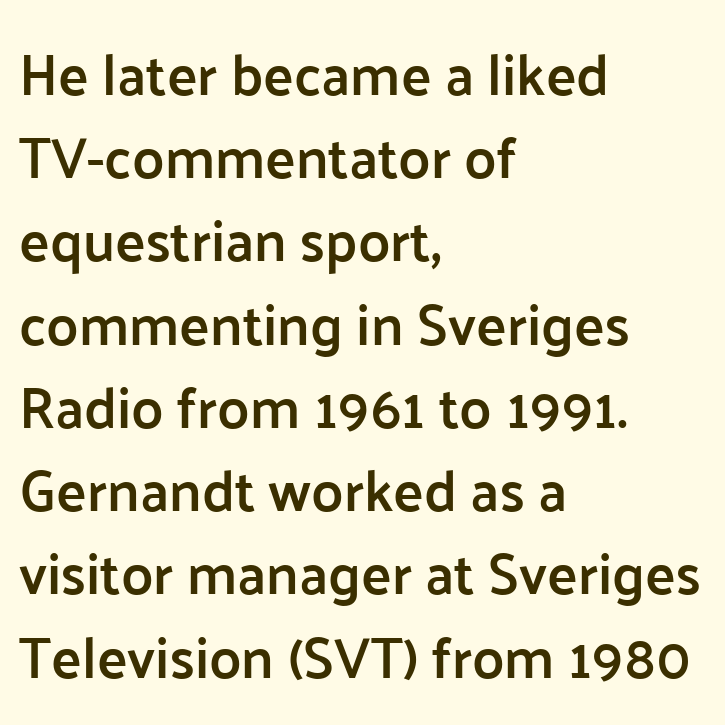
Q: Is the text bold? A: Semi-bold.
Q: Is the text italic (slanted)? A: No, it is upright.
Q: Is the typeface a serif or a sans-serif typeface? A: Sans-serif.
Q: Is the text underlined? A: No.
Q: How is the paragraph aligned? A: Left-aligned.
Q: Is the spacing between letters normal or unusually wide? A: Normal.
Q: Is the spacing between lines tight, normal or loose? A: Normal.
Q: Width (condensed, normal, or wide)? A: Normal.
Q: Stroke contrast? A: Low.
Q: x-height? A: Medium.
Q: Monospaced? A: No.
